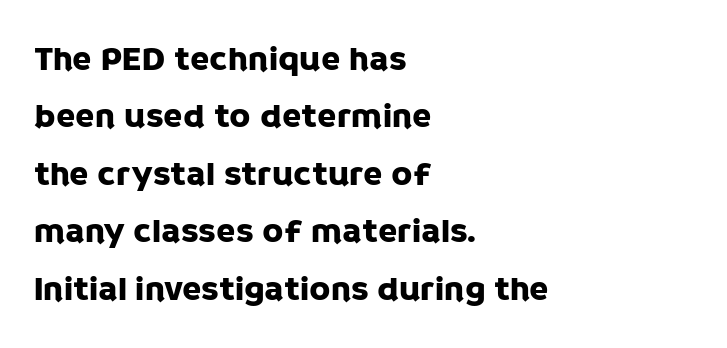
{"serif": "no", "italic": "no", "width": "normal", "stroke_contrast": "low", "x_height": "large", "monospaced": "no", "underline": "no", "align": "left", "line_spacing": "normal", "line_spacing_ratio": 1.64, "letter_spacing": "normal", "letter_spacing_em": 0.0, "glyph_px": 35}
